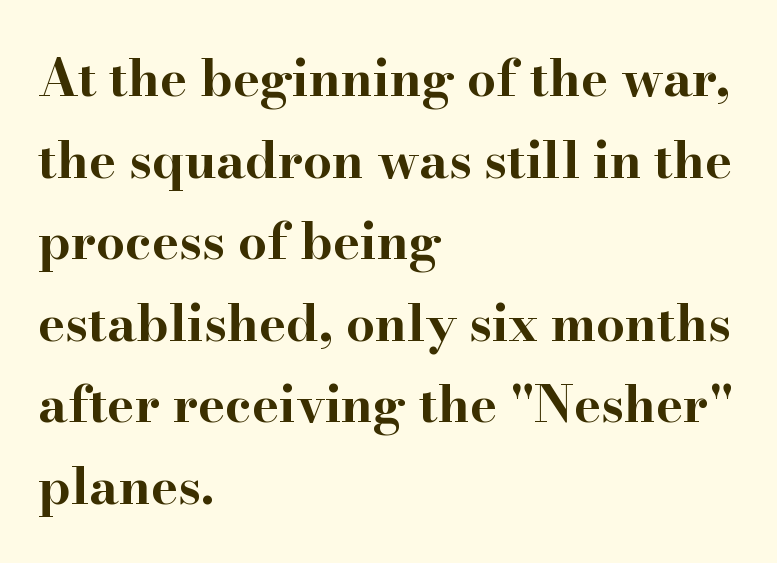
The line texture is even and compact thanks to regular tracking. The type family on display is of the serif kind. Posture: straight, roman, zero tilt. The passage shown is not underscored anywhere. These lines sit exactly where default settings would place them.
